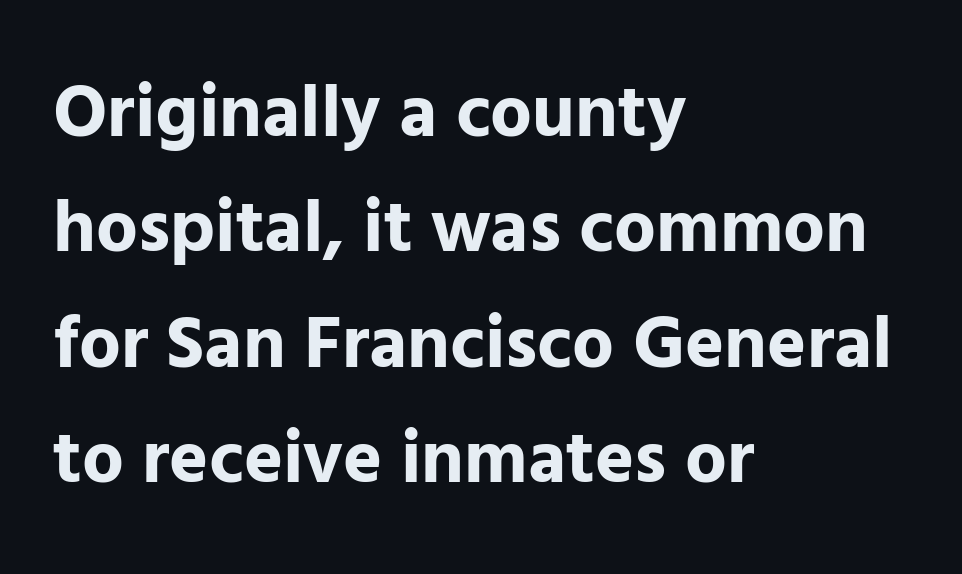
Q: Is the text bold? A: Yes.
Q: Is the text italic (slanted)? A: No, it is upright.
Q: Is the typeface a serif or a sans-serif typeface? A: Sans-serif.
Q: Is the text underlined? A: No.
Q: How is the paragraph aligned? A: Left-aligned.
Q: Is the spacing between letters normal or unusually wide? A: Normal.
Q: Is the spacing between lines tight, normal or loose? A: Normal.
Q: Width (condensed, normal, or wide)? A: Normal.
Q: Stroke contrast? A: Low.
Q: x-height? A: Medium.
Q: Monospaced? A: No.
